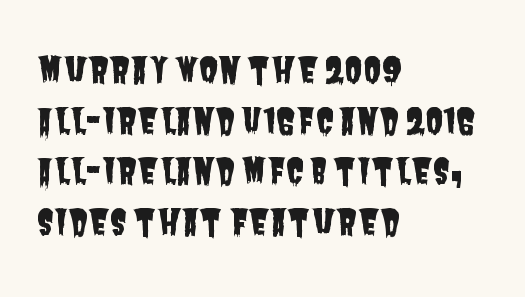
{"serif": "no", "width": "condensed", "stroke_contrast": "low", "x_height": "large", "monospaced": "no", "underline": "no", "align": "left", "line_spacing": "normal", "line_spacing_ratio": 1.45, "letter_spacing": "normal", "letter_spacing_em": 0.0, "glyph_px": 35}
